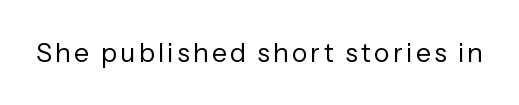
Q: Is the text bold? A: No.
Q: Is the text italic (slanted)? A: No, it is upright.
Q: Is the text underlined? A: No.
